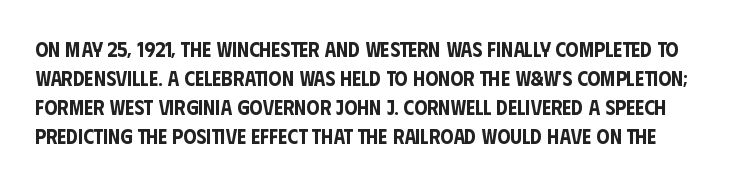
{"italic": "no", "underline": "no", "line_spacing": "normal", "line_spacing_ratio": 1.38, "letter_spacing": "normal", "letter_spacing_em": 0.0, "glyph_px": 21}
